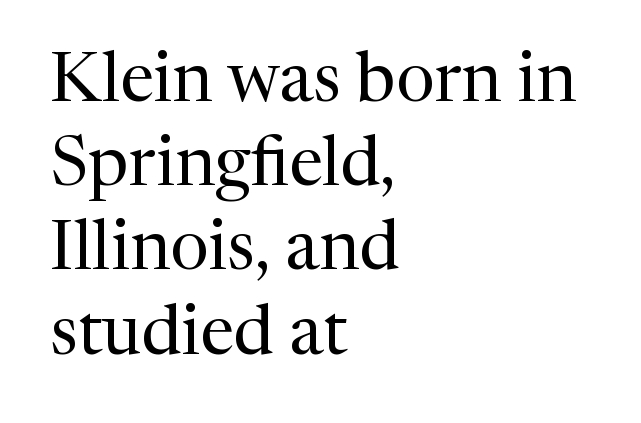
Q: Is the text bold? A: No.
Q: Is the text italic (slanted)? A: No, it is upright.
Q: Is the typeface a serif or a sans-serif typeface? A: Serif.
Q: Is the text underlined? A: No.
Q: How is the paragraph aligned? A: Left-aligned.
Q: Is the spacing between letters normal or unusually wide? A: Normal.
Q: Width (condensed, normal, or wide)? A: Normal.
Q: Stroke contrast? A: Medium.
Q: x-height? A: Medium.
Q: Monospaced? A: No.
